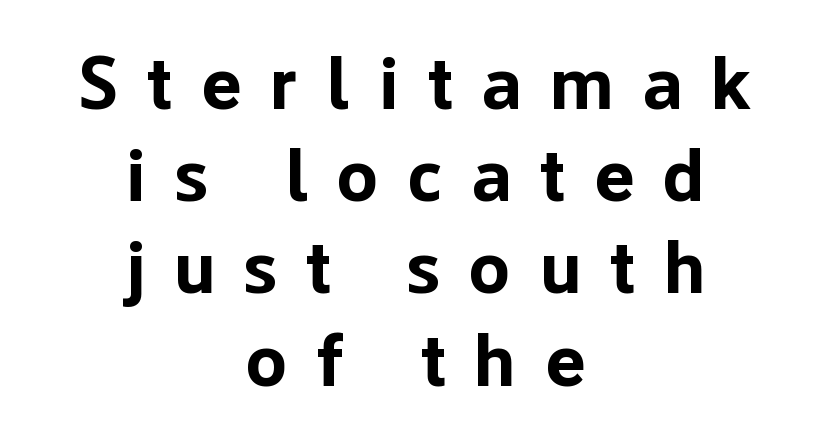
{"serif": "no", "italic": "no", "bold": "yes", "weight": "bold", "width": "normal", "stroke_contrast": "low", "x_height": "medium", "monospaced": "no", "underline": "no", "align": "center", "line_spacing_ratio": 1.23, "letter_spacing": "wide", "letter_spacing_em": 0.39, "glyph_px": 75}
